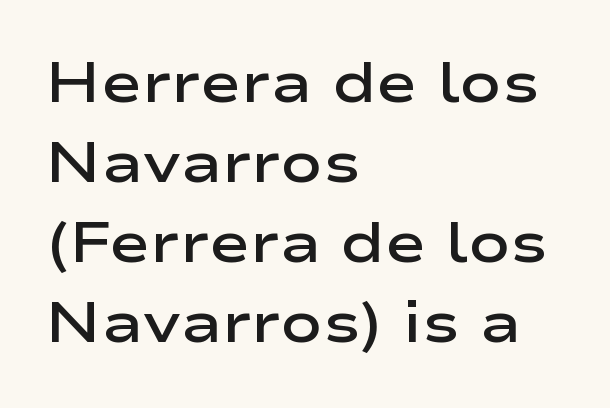
{"serif": "no", "italic": "no", "bold": "semi", "weight": "semibold", "width": "wide", "stroke_contrast": "low", "x_height": "medium", "monospaced": "no", "underline": "no", "align": "left", "line_spacing": "normal", "line_spacing_ratio": 1.43, "letter_spacing": "normal", "letter_spacing_em": 0.0, "glyph_px": 56}
